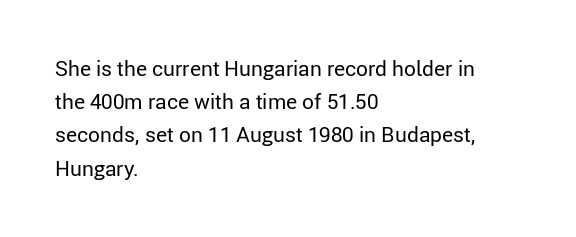
The image shows 21 px text type, upright; set left-aligned, normal line spacing (1.58x), normal letter spacing, not underlined.
